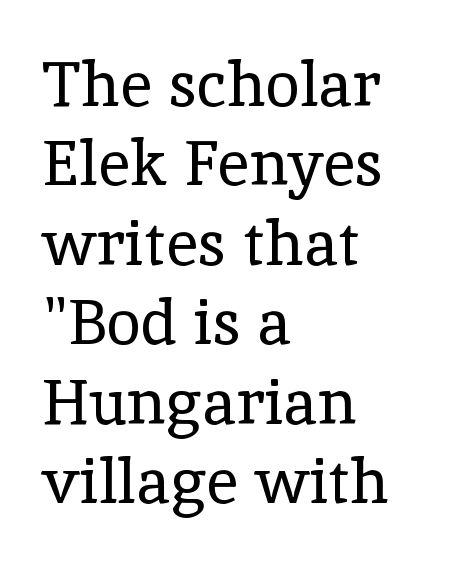
{"serif": "yes", "italic": "no", "bold": "no", "weight": "regular", "width": "normal", "x_height": "medium", "monospaced": "no", "underline": "no", "align": "left", "line_spacing": "normal", "line_spacing_ratio": 1.26, "letter_spacing": "normal", "letter_spacing_em": 0.0, "glyph_px": 63}
